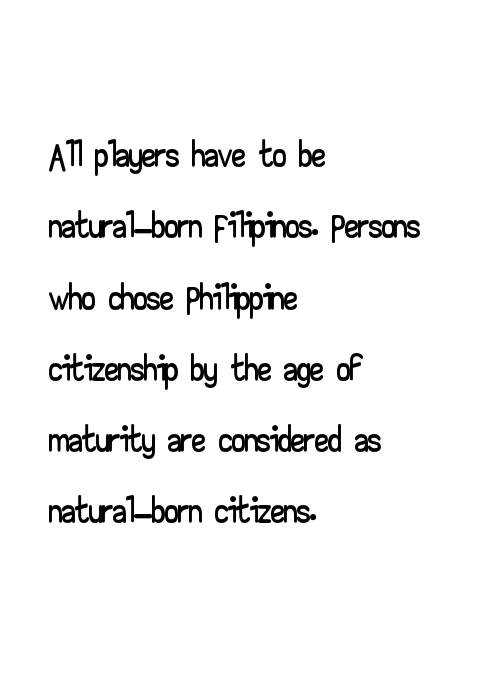
The image shows 54 px wide sans-serif type, upright; set left-aligned, normal line spacing (1.32x), normal letter spacing, not underlined; low stroke contrast and a small x-height.
